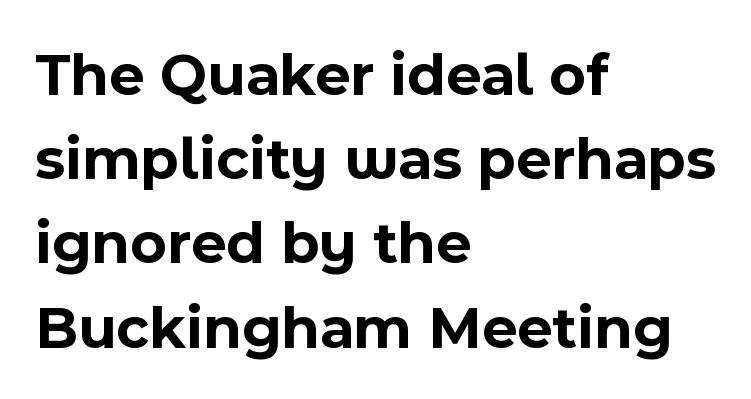
The image shows 61 px bold sans-serif type, upright; set left-aligned, normal line spacing (1.38x), normal letter spacing, not underlined; a medium x-height.
